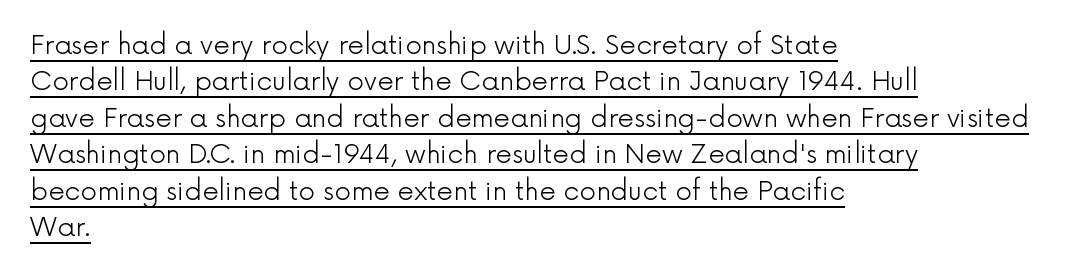
The image shows 26 px text type, upright; set left-aligned, normal line spacing (1.4x), normal letter spacing, underlined.
